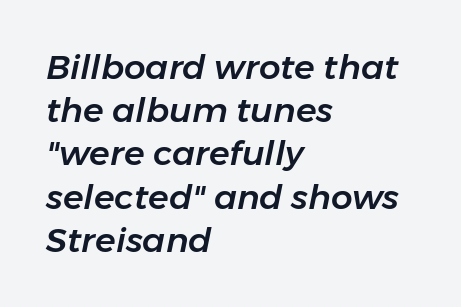
Q: Is the text italic (slanted)? A: Yes, it leans right by about 11 degrees.
Q: Is the text underlined? A: No.
Q: How is the paragraph aligned? A: Left-aligned.
Q: Is the spacing between letters normal or unusually wide? A: Normal.
Q: Is the spacing between lines tight, normal or loose? A: Normal.
Q: Width (condensed, normal, or wide)? A: Normal.
Q: Stroke contrast? A: Low.
Q: x-height? A: Medium.
Q: Monospaced? A: No.
